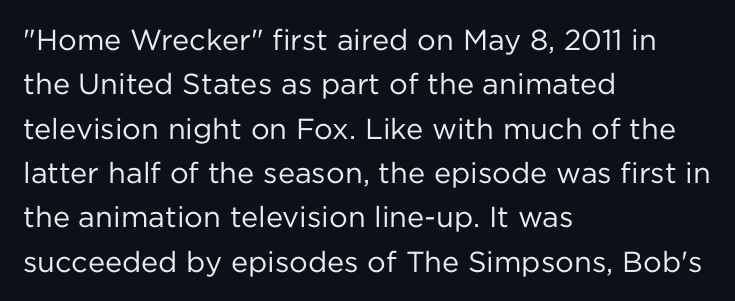
{"serif": "no", "italic": "no", "bold": "no", "weight": "regular", "width": "normal", "stroke_contrast": "low", "x_height": "medium", "monospaced": "no", "underline": "no", "align": "left", "line_spacing": "normal", "line_spacing_ratio": 1.53, "letter_spacing": "normal", "letter_spacing_em": 0.0, "glyph_px": 29}
